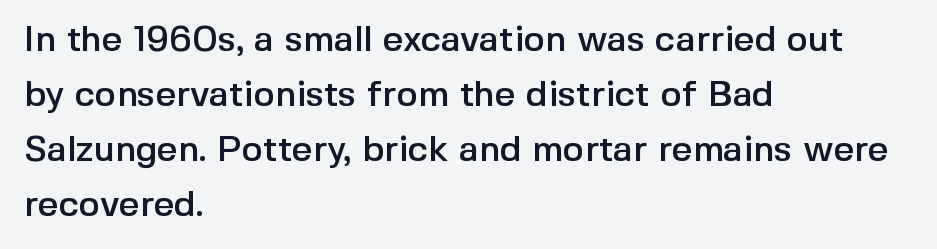
Q: Is the text italic (slanted)? A: No, it is upright.
Q: Is the typeface a serif or a sans-serif typeface? A: Sans-serif.
Q: Is the text underlined? A: No.
Q: How is the paragraph aligned? A: Left-aligned.
Q: Is the spacing between letters normal or unusually wide? A: Normal.
Q: Is the spacing between lines tight, normal or loose? A: Normal.
Q: Width (condensed, normal, or wide)? A: Normal.
Q: x-height? A: Medium.
Q: Monospaced? A: No.
